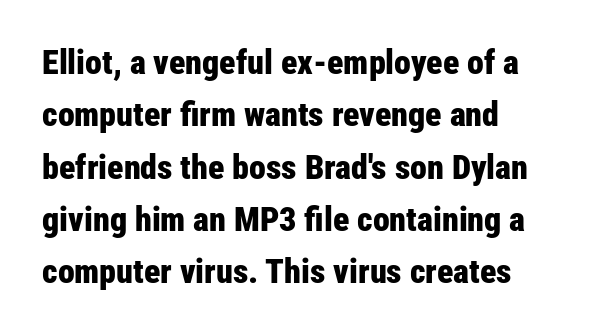
Q: Is the text bold? A: Yes.
Q: Is the text italic (slanted)? A: No, it is upright.
Q: Is the typeface a serif or a sans-serif typeface? A: Sans-serif.
Q: Is the text underlined? A: No.
Q: How is the paragraph aligned? A: Left-aligned.
Q: Is the spacing between letters normal or unusually wide? A: Normal.
Q: Is the spacing between lines tight, normal or loose? A: Normal.
Q: Width (condensed, normal, or wide)? A: Condensed.
Q: Stroke contrast? A: Low.
Q: x-height? A: Medium.
Q: Monospaced? A: No.
